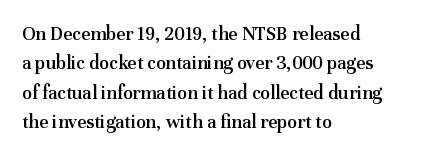
{"italic": "no", "bold": "semi", "underline": "no", "align": "left", "line_spacing": "normal", "line_spacing_ratio": 1.47, "letter_spacing": "normal", "letter_spacing_em": 0.0, "glyph_px": 20}
